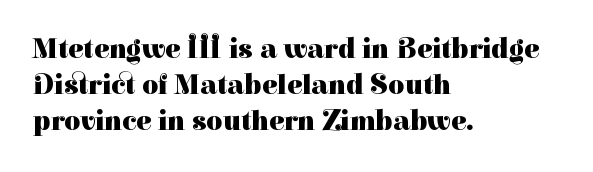
In terms of weight, the rendering is a true, heavy bold. Spacing verdict: proportional, widths tailored to each character. The passage shown has conventional tracking throughout. Plain, unruled lines of type.
